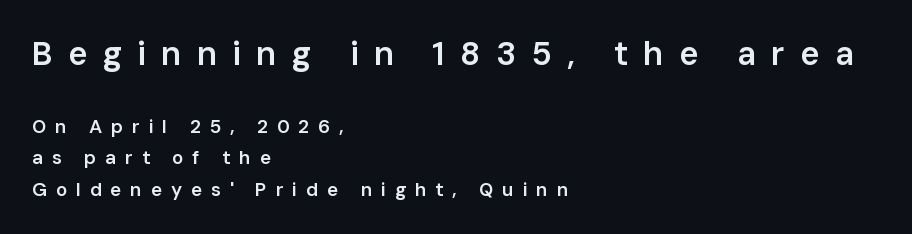
These lines are set flush left with a ragged right edge. Proportional: the letters do not fall into vertical columns. Does extra space separate the letters? Yes, quite a lot of it. A typesetter would call this leading conventional body-copy spacing. Check the space under the baseline: it is left empty. Notice the strokes are somewhat thickened but not fully heavy: this is a semibold.
